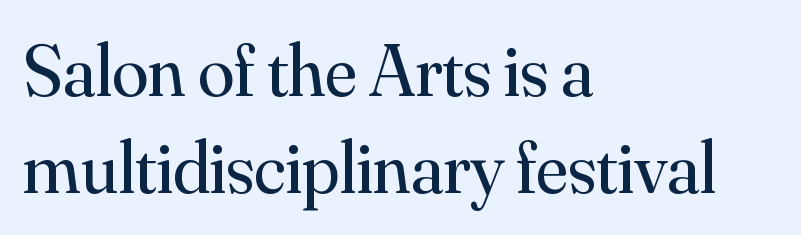
The image shows 74 px regular-weight serif type, upright; set left-aligned, normal line spacing (1.31x), normal letter spacing, not underlined; medium stroke contrast and a small x-height.
